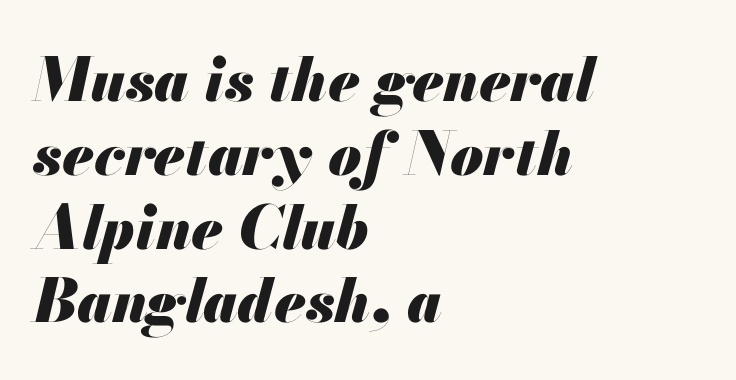
Q: Is the text bold? A: Yes.
Q: Is the text italic (slanted)? A: Yes, it leans right by about 13 degrees.
Q: Is the text underlined? A: No.
Q: How is the paragraph aligned? A: Left-aligned.
Q: Is the spacing between letters normal or unusually wide? A: Normal.
Q: Width (condensed, normal, or wide)? A: Normal.
Q: Stroke contrast? A: Medium.
Q: x-height? A: Small.
Q: Monospaced? A: No.
